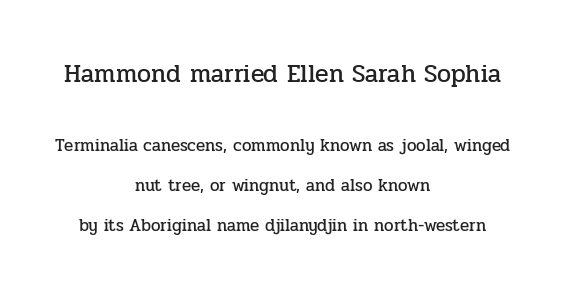
Q: Is the text italic (slanted)? A: No, it is upright.
Q: Is the text underlined? A: No.
Q: How is the paragraph aligned? A: Centered.
Q: Is the spacing between letters normal or unusually wide? A: Normal.
Q: Is the spacing between lines tight, normal or loose? A: Loose.
Q: Which block of text is set in a larger size, the first (top) or the second (bottom)? A: The first (top) one.
